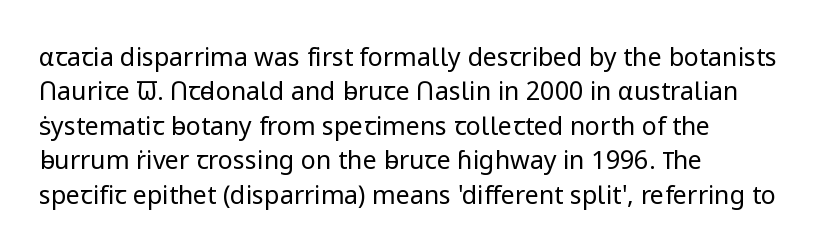
The image shows 25 px text type, upright; set left-aligned, normal line spacing (1.38x), normal letter spacing, not underlined.
